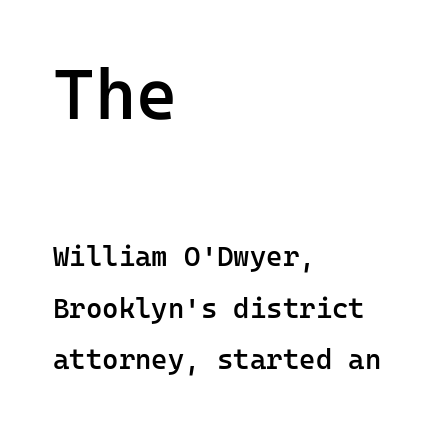
Q: Is the text bold? A: Semi-bold.
Q: Is the text italic (slanted)? A: No, it is upright.
Q: Is the typeface a serif or a sans-serif typeface? A: Sans-serif.
Q: Is the text underlined? A: No.
Q: How is the paragraph aligned? A: Left-aligned.
Q: Is the spacing between letters normal or unusually wide? A: Normal.
Q: Which block of text is set in a larger size, the first (top) or the second (bottom)? A: The first (top) one.
Q: Width (condensed, normal, or wide)? A: Normal.
Q: Stroke contrast? A: Low.
Q: x-height? A: Medium.
Q: Monospaced? A: Yes.
